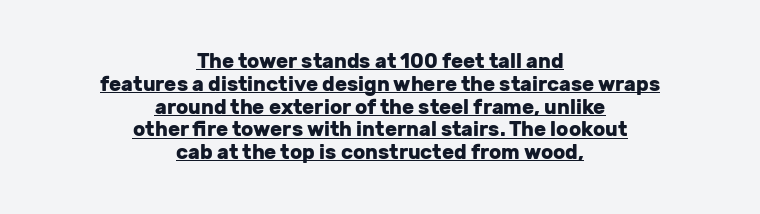
Q: Is the text bold? A: Yes.
Q: Is the text italic (slanted)? A: No, it is upright.
Q: Is the text underlined? A: Yes.
Q: How is the paragraph aligned? A: Centered.
Q: Is the spacing between letters normal or unusually wide? A: Normal.
Q: Is the spacing between lines tight, normal or loose? A: Tight.
